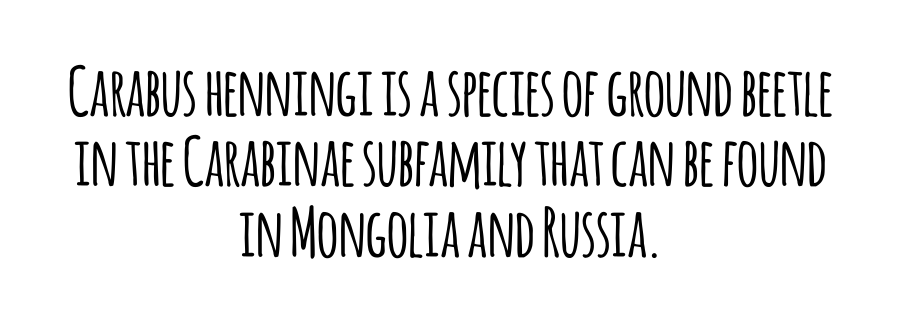
These lines stack symmetrically, like a column narrowing and widening about its center. The passage shown has conventional tracking throughout. In terms of letterform style, serifs are entirely absent. Spacing verdict: proportional, widths tailored to each character.
